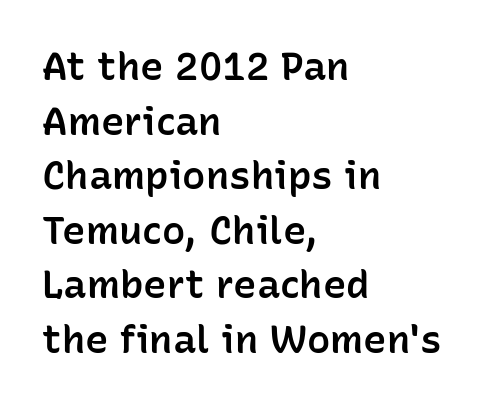
The lines sit at an ordinary, default distance from one another. These lines are set flush left with a ragged right edge. Nothing unusual about the tracking: characters are spaced as the font intends. The glyphs are unaccompanied by any horizontal stroke below them.
